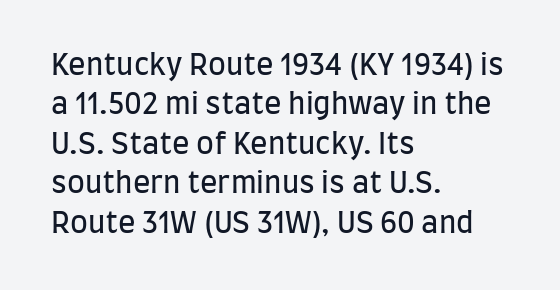
The image shows 29 px regular-weight, condensed sans-serif type, upright; set left-aligned, normal line spacing (1.36x), normal letter spacing, not underlined; low stroke contrast and a large x-height.
